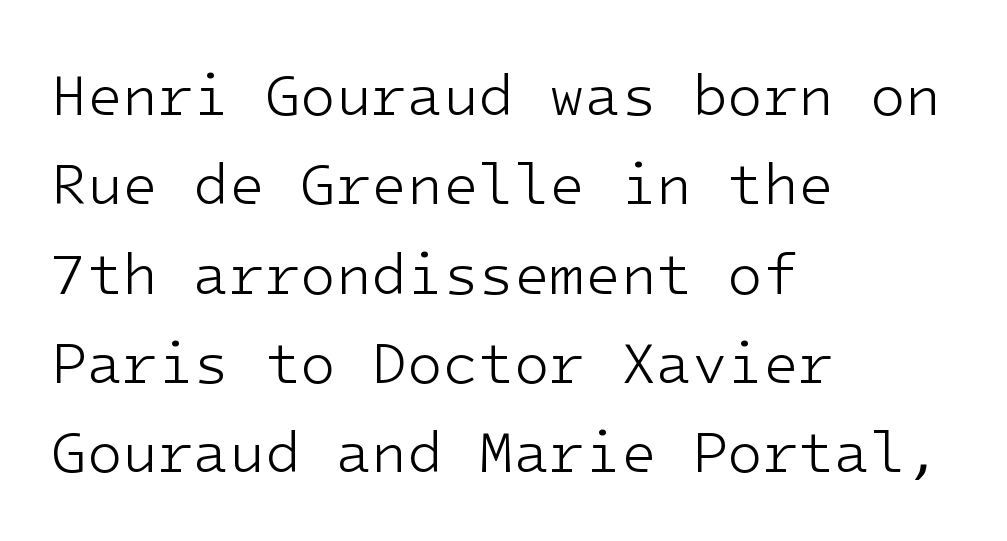
The rendering uses a moderate line-height, typical for paragraphs. Every character sits straight up, as roman type does. Stroke thickness stays within the range of a standard reading face or lighter. This rendering features lettering with no underline.
